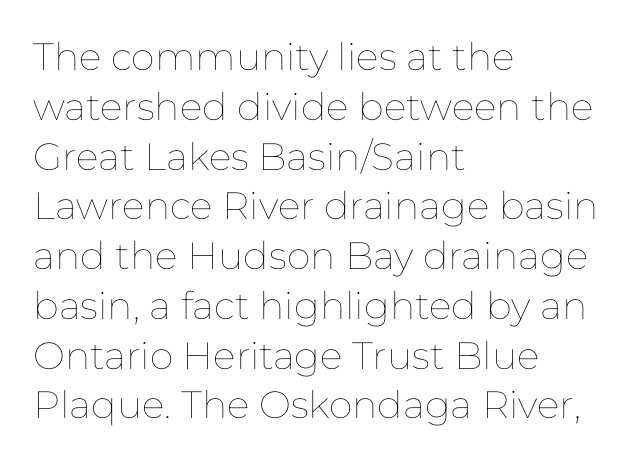
{"italic": "no", "bold": "no", "weight": "thin", "width": "normal", "stroke_contrast": "low", "x_height": "medium", "monospaced": "no", "underline": "no", "align": "left", "line_spacing": "normal", "line_spacing_ratio": 1.31, "letter_spacing": "normal", "letter_spacing_em": 0.0, "glyph_px": 38}
